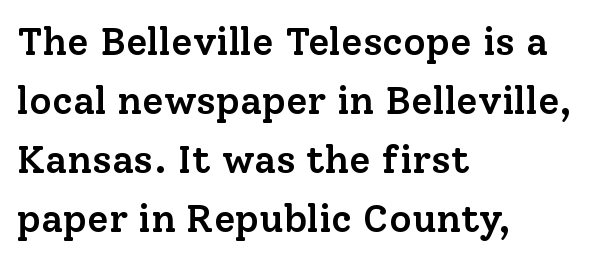
The designer went with a serif here, giving each stem small feet. Where is the straight margin? On the left. Bold? Not quite — semibold, heavier than regular but stopping short. This sample has the flowing, uneven cadence of proportional lettering. Ascenders rise straight up at ninety degrees.
